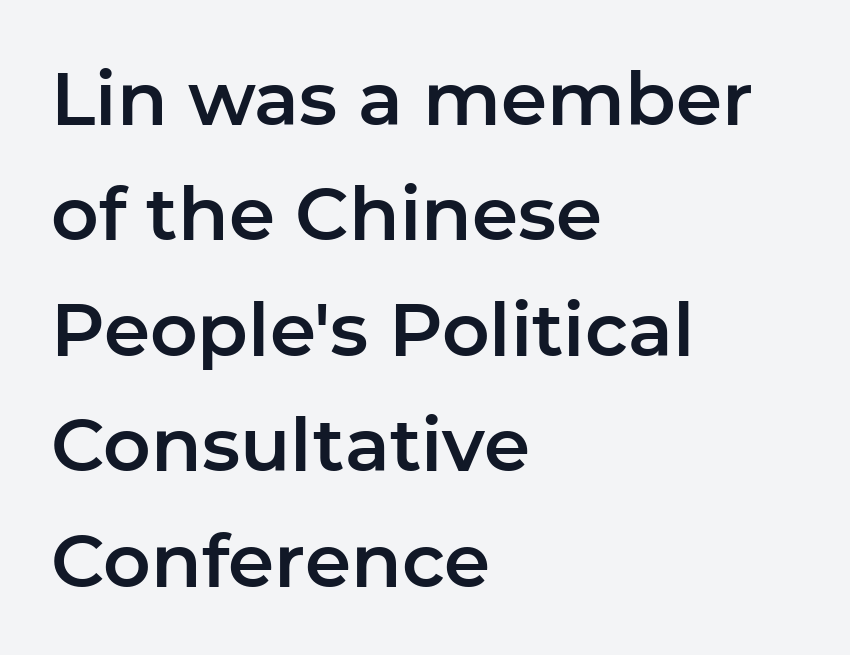
Q: Is the text italic (slanted)? A: No, it is upright.
Q: Is the typeface a serif or a sans-serif typeface? A: Sans-serif.
Q: Is the text underlined? A: No.
Q: How is the paragraph aligned? A: Left-aligned.
Q: Is the spacing between letters normal or unusually wide? A: Normal.
Q: Is the spacing between lines tight, normal or loose? A: Normal.
Q: Width (condensed, normal, or wide)? A: Normal.
Q: Stroke contrast? A: Low.
Q: x-height? A: Medium.
Q: Monospaced? A: No.
